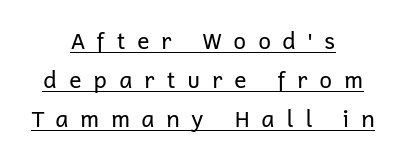
Leftover space on each line is divided equally before and after the words. On a weight scale, this lands at 450 or below. No italicization has been applied; the sample stays upright. Words appear elongated and porous because spacing is wide. A continuous stroke trails under the words, as in a hyperlink.
